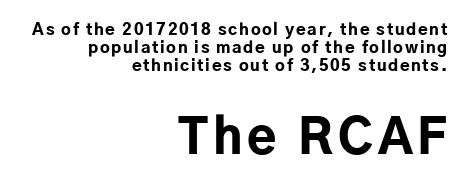
{"serif": "no", "italic": "no", "bold": "yes", "weight": "bold", "width": "normal", "stroke_contrast": "low", "x_height": "medium", "monospaced": "no", "underline": "no", "align": "right", "line_spacing": "tight", "line_spacing_ratio": 1.14, "larger_block": "second", "size_ratio": 3.0, "glyph_px": 48}
